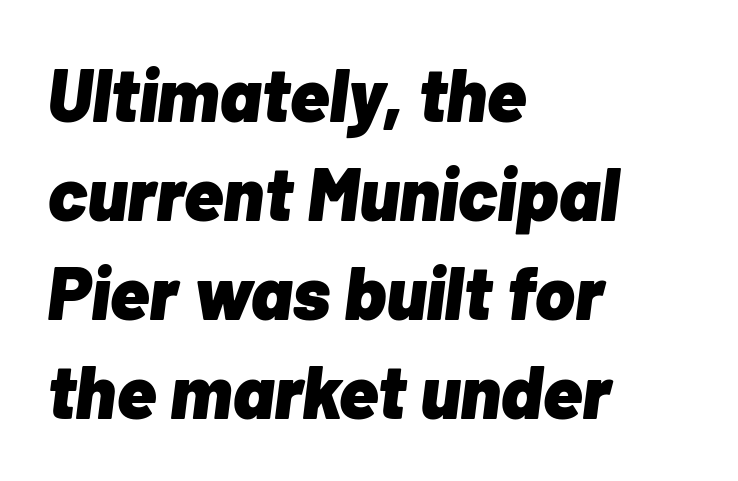
The letters sit at their default tracking, neither squeezed nor spread. The designer left line spacing at the default. Its strokes are broad and dark, the hallmark of bold type. Horizontal alignment here is leftward, the default for most running prose. A typesetter would call this proportional, since set widths differ per character. Descender tails drop into unmarked territory.
